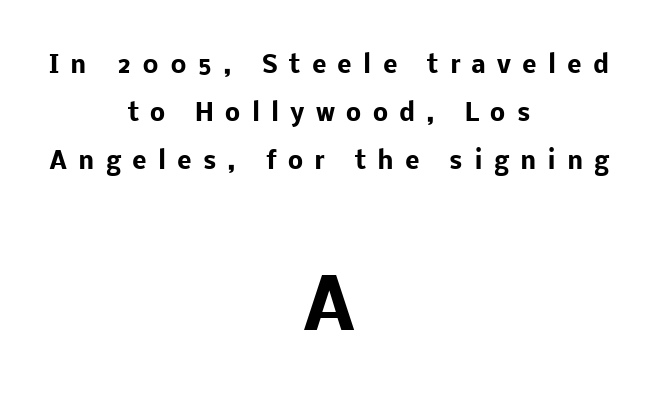
{"serif": "no", "italic": "no", "bold": "yes", "weight": "heavy", "width": "normal", "stroke_contrast": "low", "x_height": "medium", "monospaced": "no", "underline": "no", "align": "center", "line_spacing": "loose", "line_spacing_ratio": 2.01, "letter_spacing": "wide", "letter_spacing_em": 0.47, "larger_block": "second", "size_ratio": 2.96, "glyph_px": 71}
